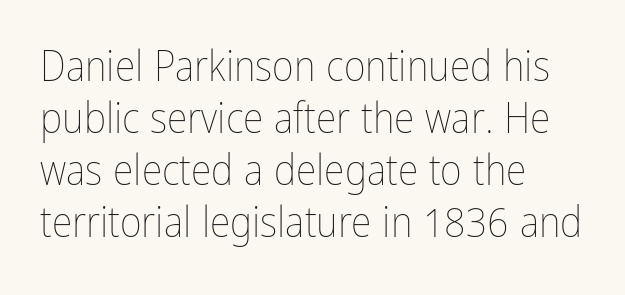
The image shows 42 px thin, condensed type, upright; set left-aligned, line spacing 1.24x, normal letter spacing, not underlined; low stroke contrast and a medium x-height.
